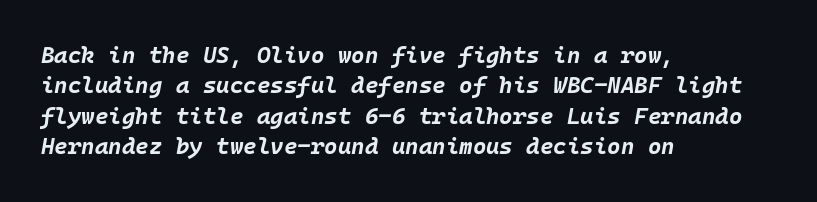
{"italic": "yes", "lean": "right", "slant_degrees": 10, "bold": "yes", "underline": "no", "align": "left", "line_spacing": "normal", "line_spacing_ratio": 1.32, "letter_spacing": "normal", "letter_spacing_em": 0.0, "glyph_px": 23}
